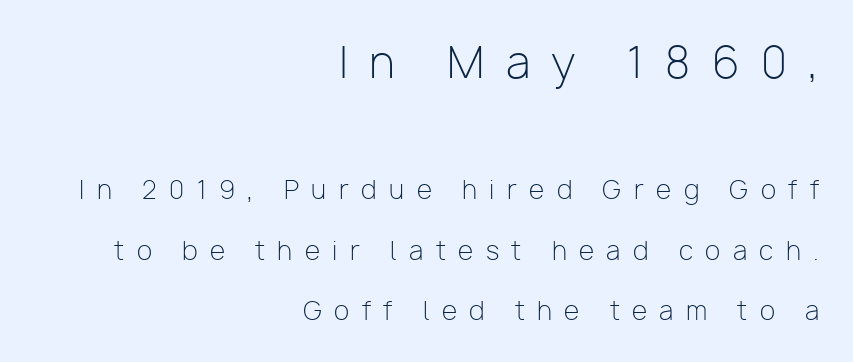
Anything drawn beneath the words? Only blank space. The rendering uses a large line-height, opening up the rows. Varying glyph widths throughout — classic text-font behaviour. The weight would be labelled regular, book, light, or lighter still.
